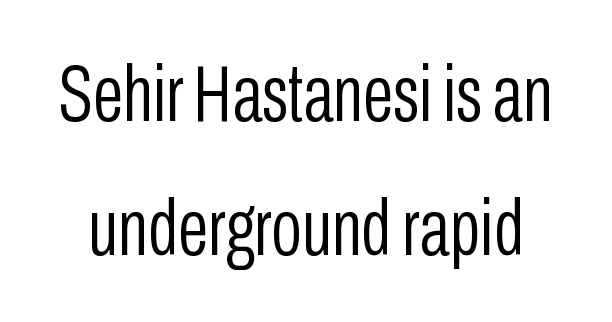
{"serif": "no", "italic": "no", "bold": "no", "weight": "light", "width": "condensed", "stroke_contrast": "low", "x_height": "medium", "monospaced": "no", "underline": "no", "line_spacing": "normal", "line_spacing_ratio": 1.67, "letter_spacing": "normal", "letter_spacing_em": 0.0, "glyph_px": 80}
